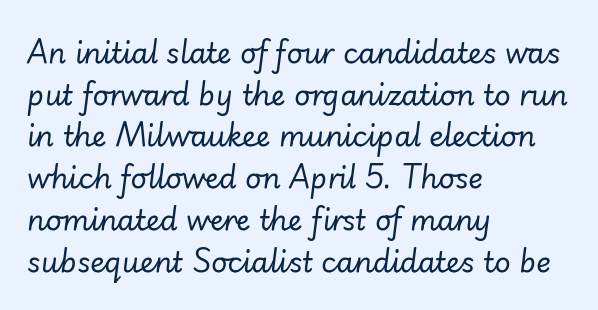
The area under the type is left untouched. If you drew a ruler down the left edge, every line would touch it. The cut favours lightness, reaching ordinary text weight at its darkest. The specimen reads as italic at a glance. Note the varied advance widths — an 'i' is clearly narrower than an 'm'. Each new line begins a customary step beneath the previous one.
